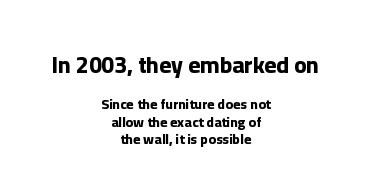
Vertically, the passage feels balanced, rows spaced as you'd expect. No extra tracking has been applied to these lines. The designer gave the opening block more size than the closing block. Italic? Not at all — the glyphs are vertical. Visually the block forms a symmetrical silhouette, jagged on both flanks. Lines of text with bare space underneath.
